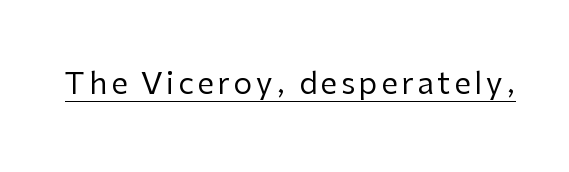
The image shows 30 px regular-weight sans-serif type, upright; set underlined; low stroke contrast and a medium x-height.
